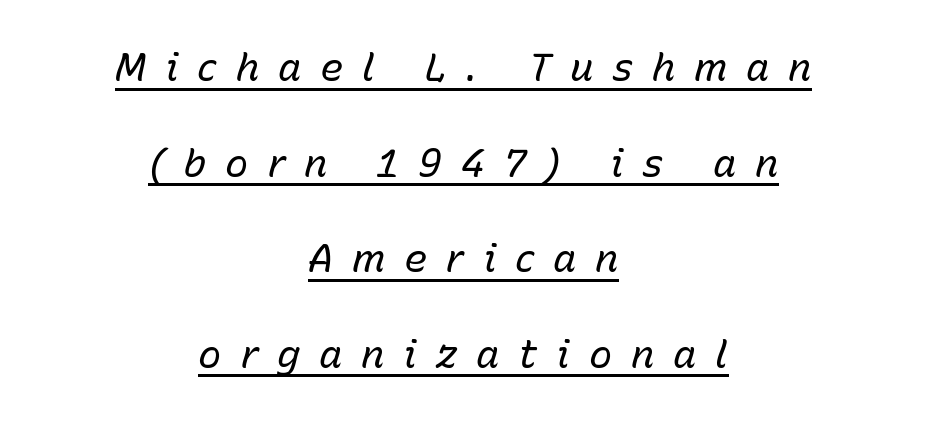
{"italic": "yes", "lean": "right", "slant_degrees": 15, "bold": "no", "weight": "regular", "width": "normal", "stroke_contrast": "low", "x_height": "medium", "monospaced": "no", "underline": "yes", "align": "center", "line_spacing": "loose", "line_spacing_ratio": 2.45, "letter_spacing": "wide", "letter_spacing_em": 0.48, "glyph_px": 39}
